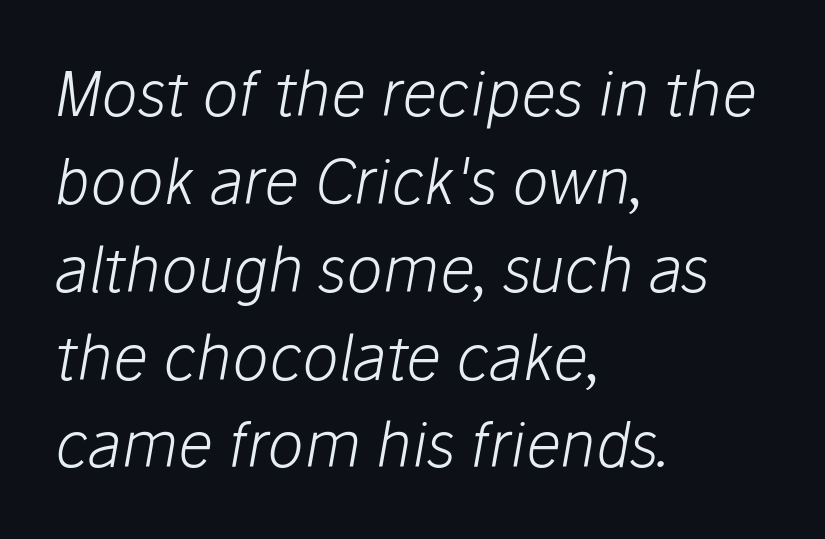
{"italic": "yes", "lean": "right", "slant_degrees": 10, "bold": "no", "weight": "light", "width": "normal", "stroke_contrast": "low", "x_height": "medium", "monospaced": "no", "underline": "no", "align": "left", "line_spacing": "normal", "line_spacing_ratio": 1.44, "letter_spacing": "normal", "letter_spacing_em": 0.0, "glyph_px": 61}
